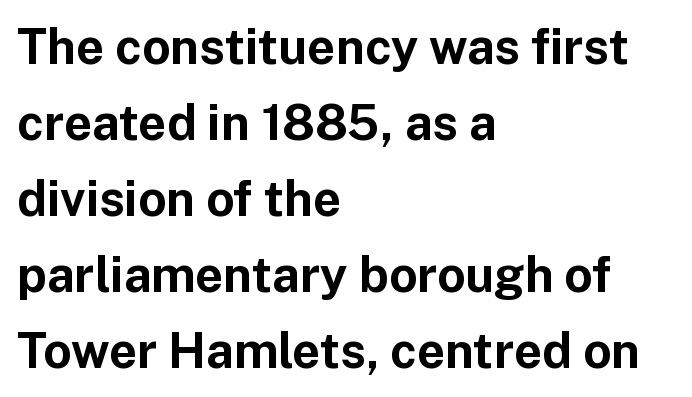
The rendering keeps characters at their native spacing. The type sits square on the baseline with zero lean. Compared with an ordinary text face, these strokes are far heavier — a full bold. A typesetter would label this face a sans.
